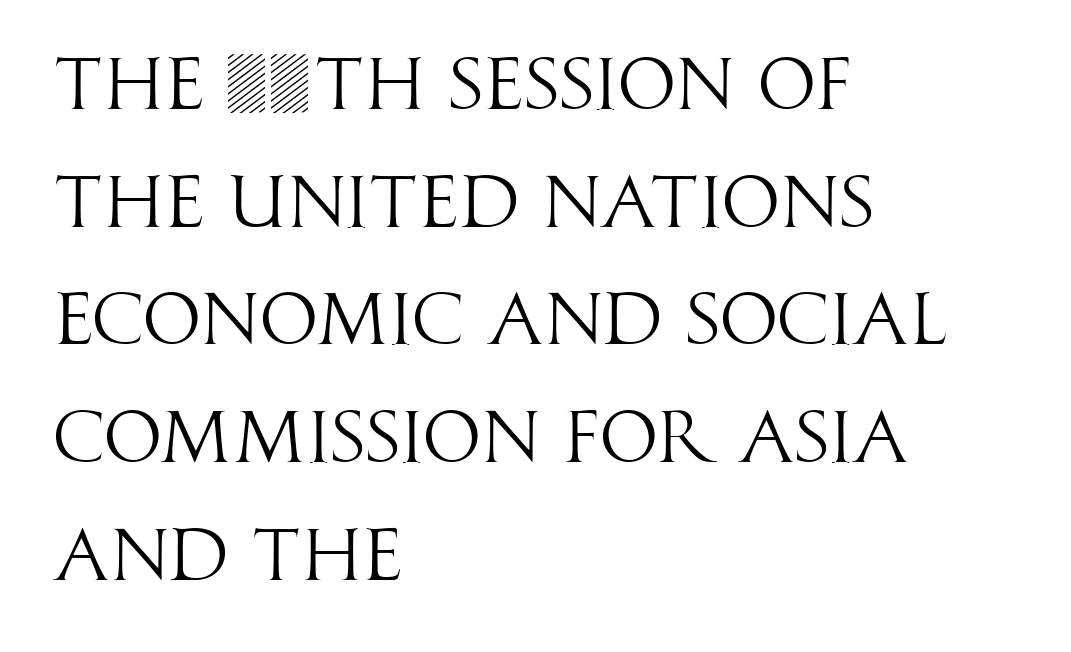
{"serif": "no", "italic": "no", "bold": "no", "weight": "light", "width": "condensed", "stroke_contrast": "high", "x_height": "large", "monospaced": "no", "underline": "no", "align": "left", "line_spacing": "normal", "line_spacing_ratio": 1.59, "letter_spacing": "normal", "letter_spacing_em": 0.0, "glyph_px": 74}
